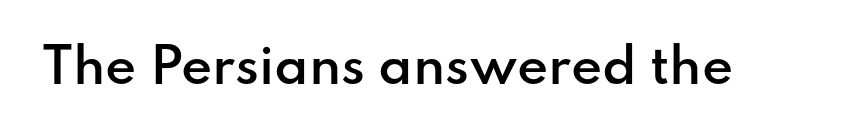
{"serif": "no", "italic": "no", "bold": "semi", "weight": "semibold", "width": "normal", "stroke_contrast": "low", "x_height": "small", "monospaced": "no", "underline": "no", "letter_spacing": "normal", "letter_spacing_em": 0.0, "glyph_px": 48}
